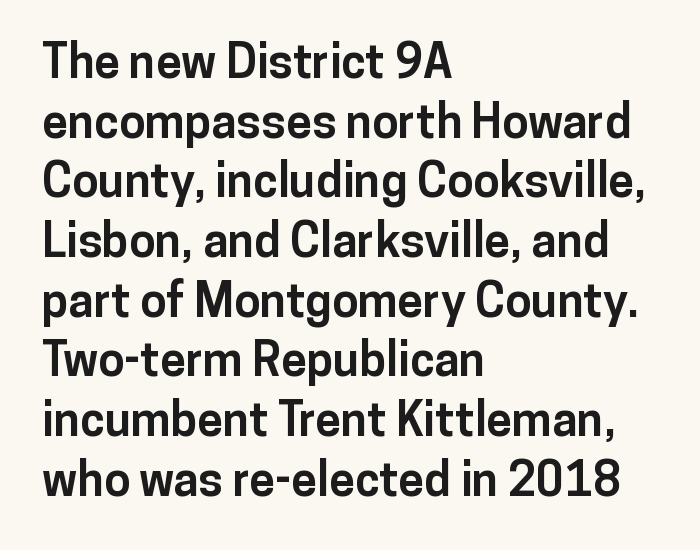
Q: Is the text bold? A: Yes.
Q: Is the text italic (slanted)? A: No, it is upright.
Q: Is the typeface a serif or a sans-serif typeface? A: Sans-serif.
Q: Is the text underlined? A: No.
Q: How is the paragraph aligned? A: Left-aligned.
Q: Is the spacing between letters normal or unusually wide? A: Normal.
Q: Is the spacing between lines tight, normal or loose? A: Normal.
Q: Width (condensed, normal, or wide)? A: Normal.
Q: Stroke contrast? A: Low.
Q: x-height? A: Medium.
Q: Monospaced? A: No.
